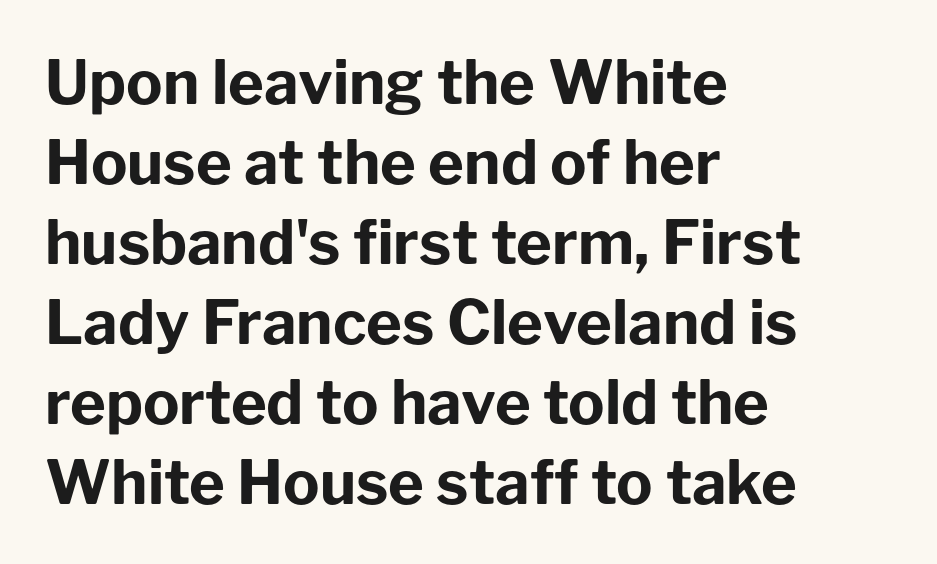
{"serif": "no", "italic": "no", "bold": "yes", "weight": "bold", "width": "normal", "stroke_contrast": "low", "x_height": "medium", "monospaced": "no", "underline": "no", "align": "left", "line_spacing": "normal", "line_spacing_ratio": 1.31, "letter_spacing": "normal", "letter_spacing_em": 0.0, "glyph_px": 61}
